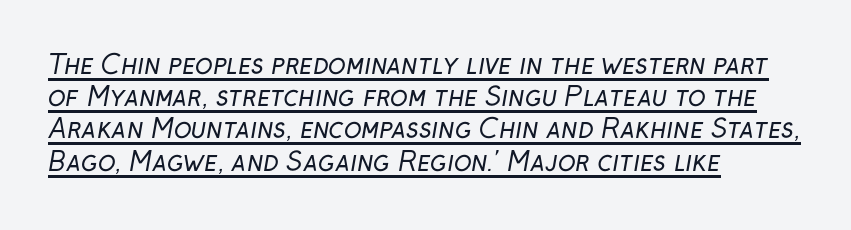
The image shows 26 px text type; set left-aligned, line spacing 1.24x, normal letter spacing, underlined.
